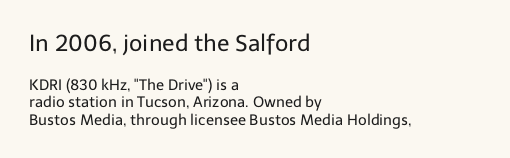
The image shows 23 px text type, upright; set left-aligned, line spacing 1.18x, normal letter spacing, not underlined; the first (top) block is 1.53x larger.
